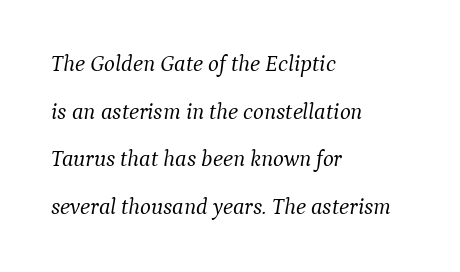
The image shows 23 px text type, italic (leaning right); set left-aligned, loose line spacing (2.07x), normal letter spacing, not underlined.
